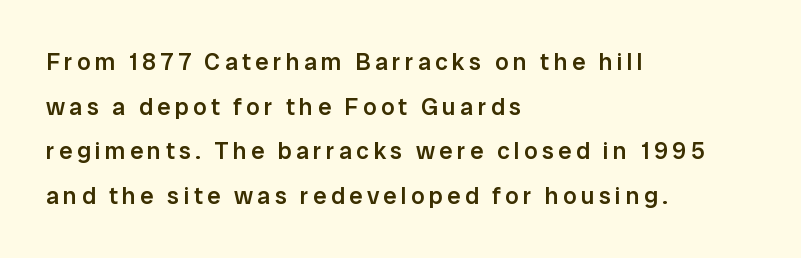
{"italic": "no", "bold": "semi", "underline": "no", "align": "left", "line_spacing_ratio": 1.86, "glyph_px": 24}
